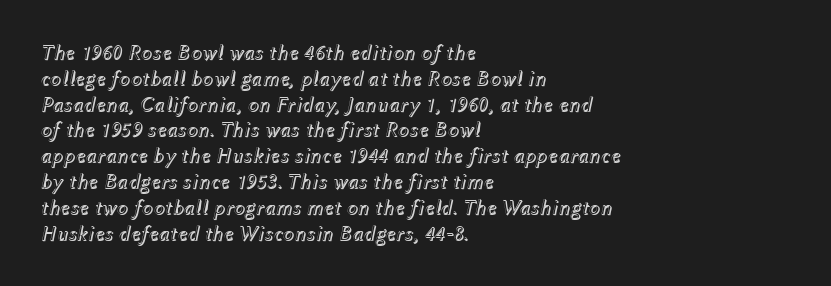
Check the space under the baseline: it is left empty. Each line starts at the same left margin while the right side varies. Tracking here is standard; glyphs follow each other at the usual distance. Would a proofreader flag this as italicized? Yes.
